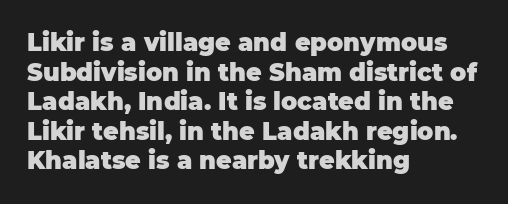
{"italic": "no", "bold": "yes", "underline": "no", "align": "left", "line_spacing_ratio": 1.23, "letter_spacing": "normal", "letter_spacing_em": 0.0, "glyph_px": 24}
